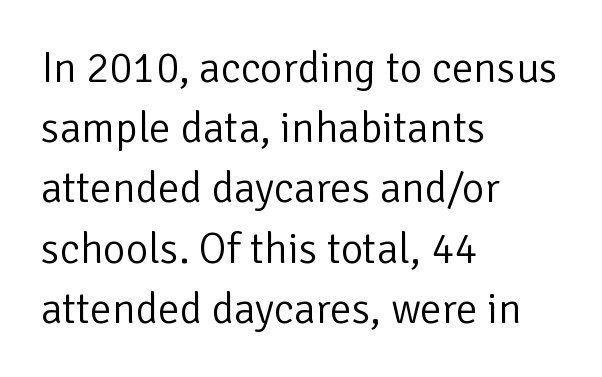
Nothing unusual about the tracking: characters are spaced as the font intends. Every character sits straight up, as roman type does. The strip under each line holds only bare page. You could not count columns in this text — the font is proportionally spaced. The compositor pushed each line to the left boundary.
